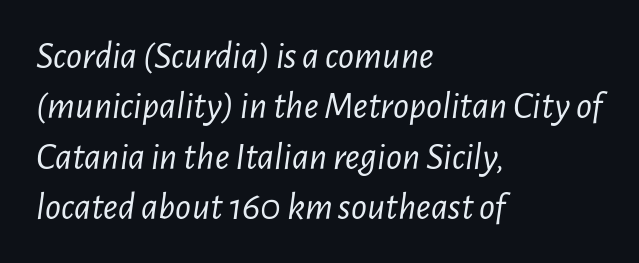
The image shows 39 px light, condensed type, italic (leaning right); set left-aligned, normal line spacing (1.29x), normal letter spacing, not underlined; low stroke contrast and a medium x-height.
